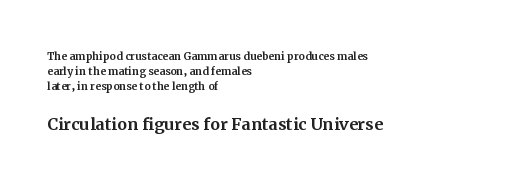
{"italic": "no", "underline": "no", "align": "left", "line_spacing": "tight", "line_spacing_ratio": 1.07, "letter_spacing": "normal", "letter_spacing_em": 0.0, "larger_block": "second", "size_ratio": 1.57, "glyph_px": 22}
